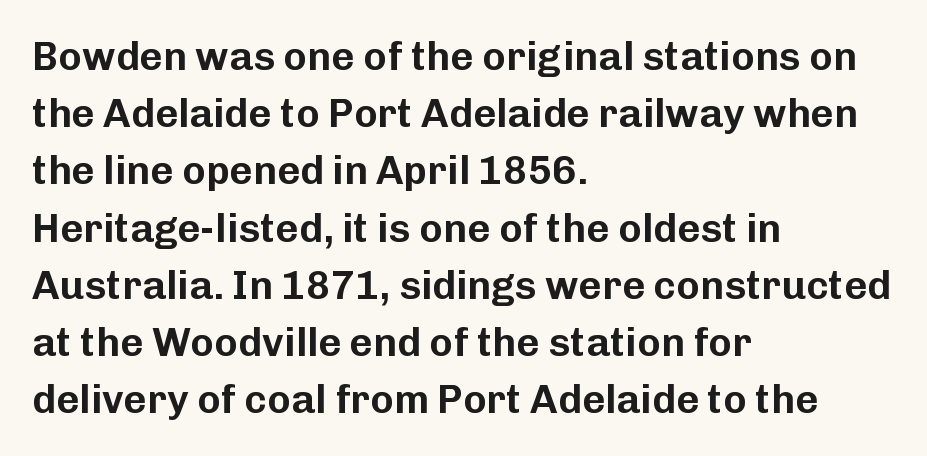
Q: Is the text italic (slanted)? A: No, it is upright.
Q: Is the typeface a serif or a sans-serif typeface? A: Sans-serif.
Q: Is the text underlined? A: No.
Q: How is the paragraph aligned? A: Left-aligned.
Q: Is the spacing between letters normal or unusually wide? A: Normal.
Q: Is the spacing between lines tight, normal or loose? A: Normal.
Q: Width (condensed, normal, or wide)? A: Normal.
Q: Stroke contrast? A: Low.
Q: x-height? A: Medium.
Q: Monospaced? A: No.
